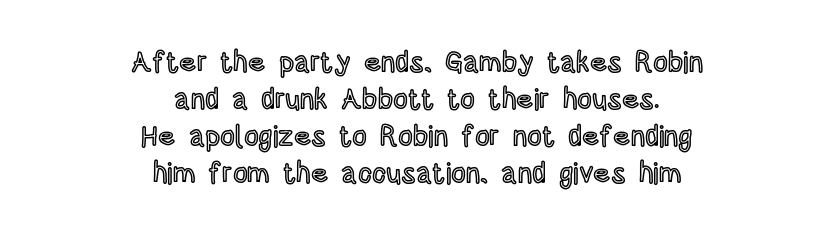
Q: Is the text italic (slanted)? A: No, it is upright.
Q: Is the text underlined? A: No.
Q: How is the paragraph aligned? A: Centered.
Q: Is the spacing between letters normal or unusually wide? A: Normal.
Q: Is the spacing between lines tight, normal or loose? A: Normal.
Q: Width (condensed, normal, or wide)? A: Condensed.
Q: x-height? A: Large.
Q: Monospaced? A: No.
